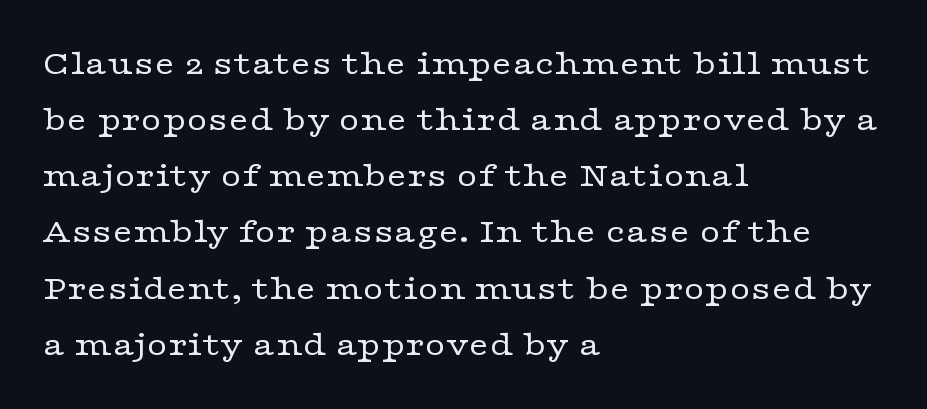
{"serif": "yes", "italic": "no", "bold": "no", "weight": "regular", "width": "wide", "stroke_contrast": "low", "x_height": "medium", "monospaced": "no", "underline": "no", "align": "left", "line_spacing": "normal", "line_spacing_ratio": 1.56, "letter_spacing": "normal", "letter_spacing_em": 0.0, "glyph_px": 36}
